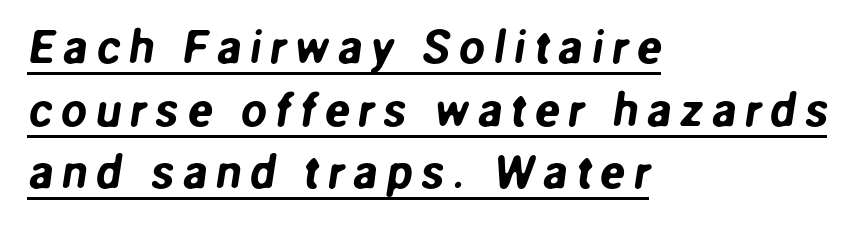
Q: Is the typeface a serif or a sans-serif typeface? A: Sans-serif.
Q: Is the text underlined? A: Yes.
Q: How is the paragraph aligned? A: Left-aligned.
Q: Is the spacing between lines tight, normal or loose? A: Normal.
Q: Width (condensed, normal, or wide)? A: Normal.
Q: Stroke contrast? A: Low.
Q: x-height? A: Medium.
Q: Monospaced? A: No.
